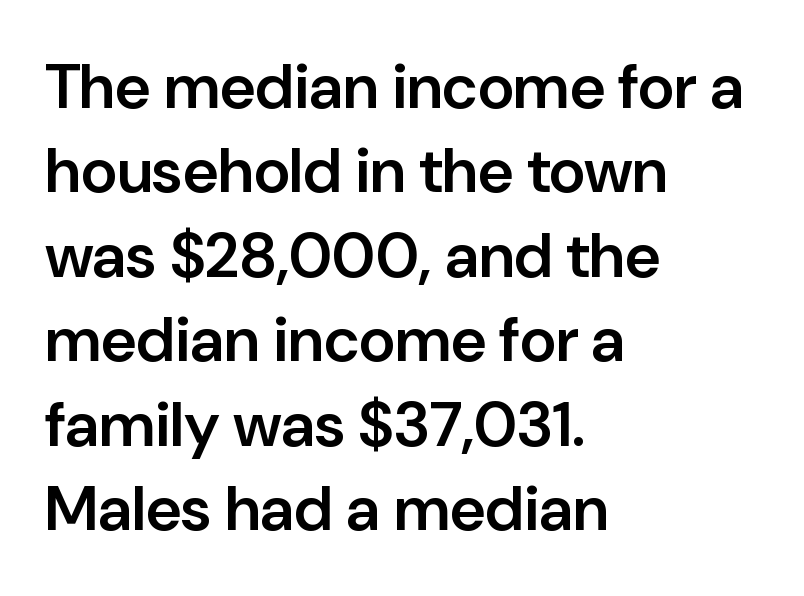
The image shows 63 px semibold sans-serif type, upright; set left-aligned, normal line spacing (1.34x), normal letter spacing, not underlined; low stroke contrast and a medium x-height.
